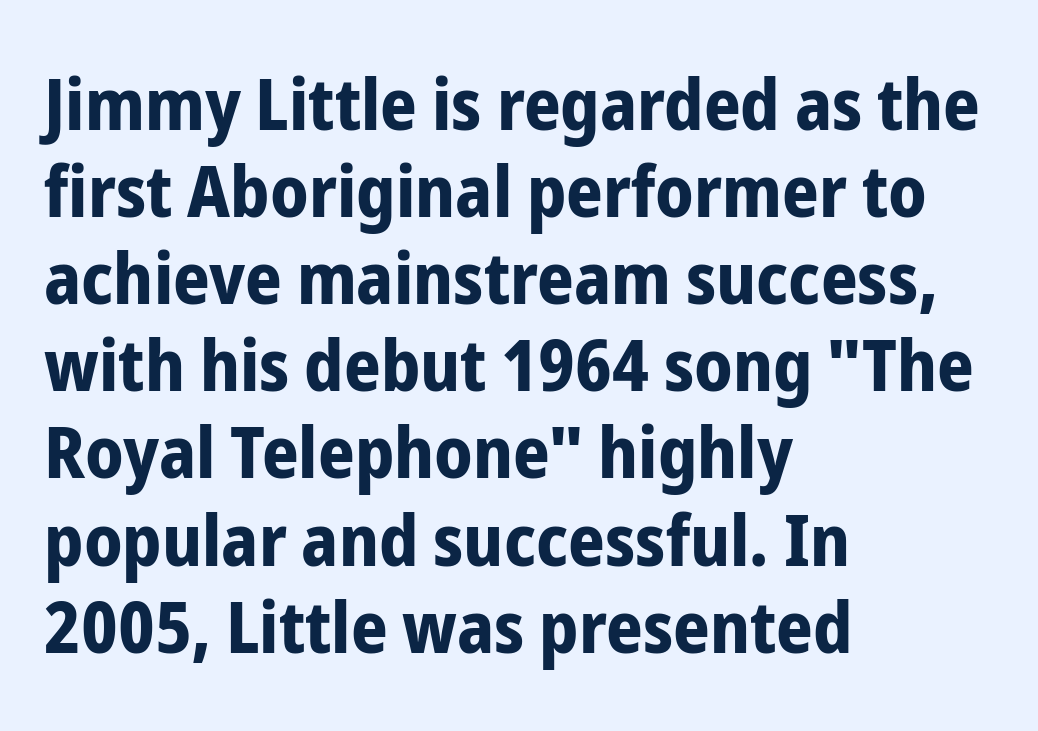
The image shows 72 px bold, condensed sans-serif type, upright; set left-aligned, line spacing 1.21x, normal letter spacing, not underlined; low stroke contrast and a medium x-height.
